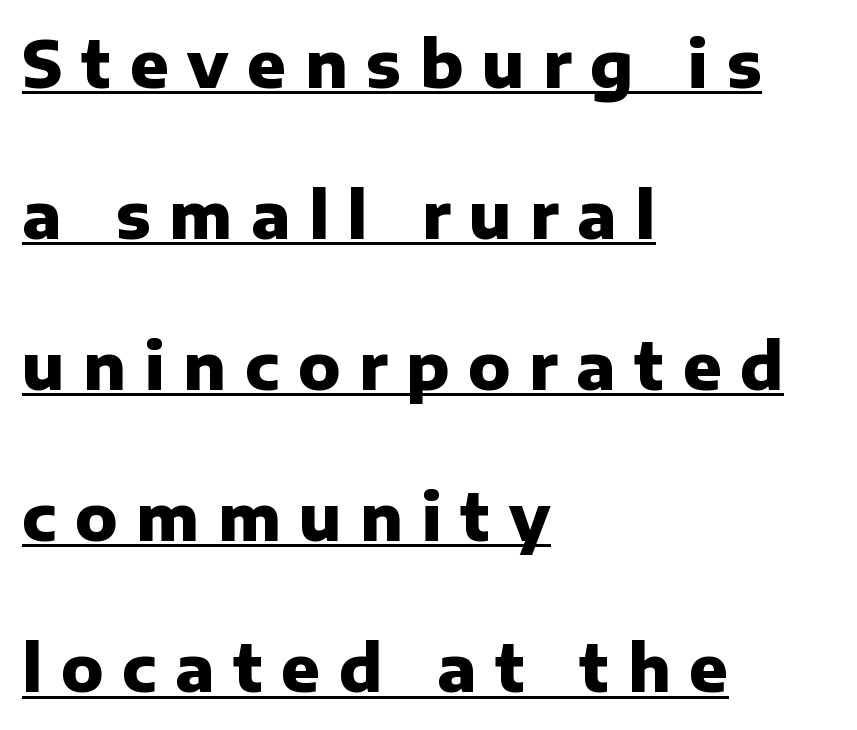
{"serif": "no", "italic": "no", "bold": "yes", "weight": "heavy", "width": "normal", "stroke_contrast": "low", "x_height": "medium", "monospaced": "no", "underline": "yes", "align": "left", "line_spacing": "loose", "line_spacing_ratio": 2.36, "letter_spacing": "wide", "letter_spacing_em": 0.29, "glyph_px": 64}
